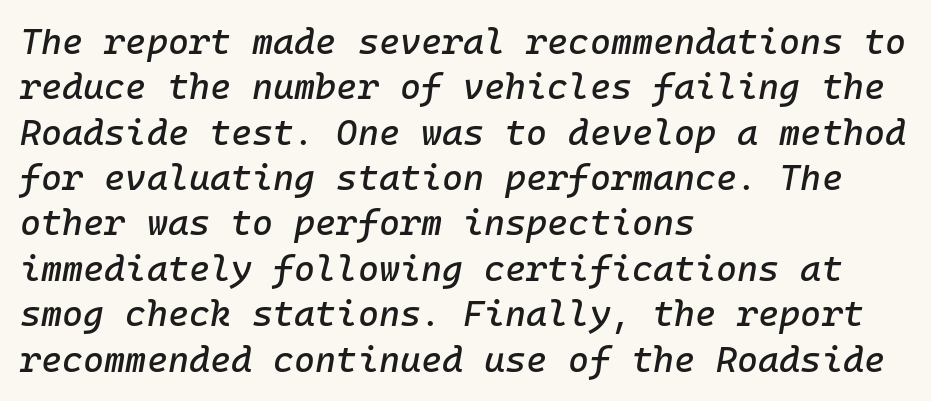
{"italic": "yes", "lean": "right", "slant_degrees": 10, "width": "normal", "stroke_contrast": "low", "x_height": "medium", "underline": "no", "align": "left", "line_spacing": "normal", "line_spacing_ratio": 1.26, "letter_spacing": "normal", "letter_spacing_em": 0.0, "glyph_px": 36}
